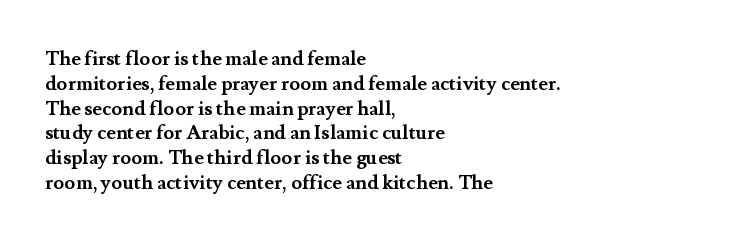
Q: Is the text bold? A: Yes.
Q: Is the text italic (slanted)? A: No, it is upright.
Q: Is the text underlined? A: No.
Q: How is the paragraph aligned? A: Left-aligned.
Q: Is the spacing between letters normal or unusually wide? A: Normal.
